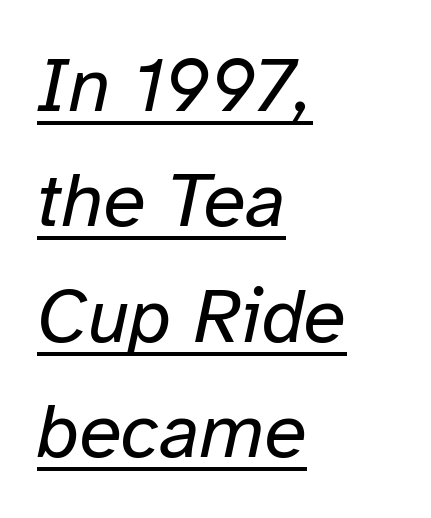
The font's italic variant was chosen for this text. This sample has the flowing, uneven cadence of proportional lettering. This rendering uses left alignment, leaving the right contour irregular. How are the letters spaced? Ordinarily, with no added tracking. Whoever set this chose a conventional vertical rhythm.
